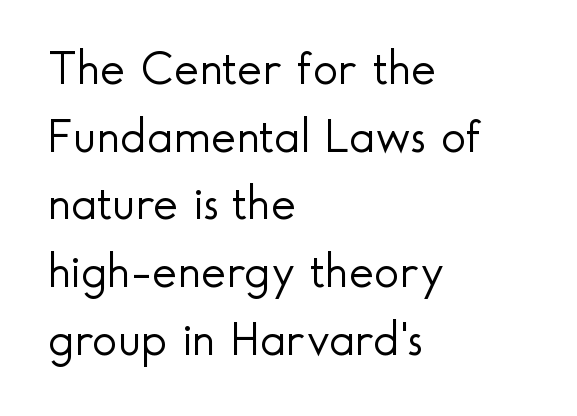
The passage shown is not bold in any degree. A clean baseline with only descenders dipping below it. The rendering shows plain stroke endings on the letterforms — a sans-serif design. Note the varied advance widths — an 'i' is clearly narrower than an 'm'.
